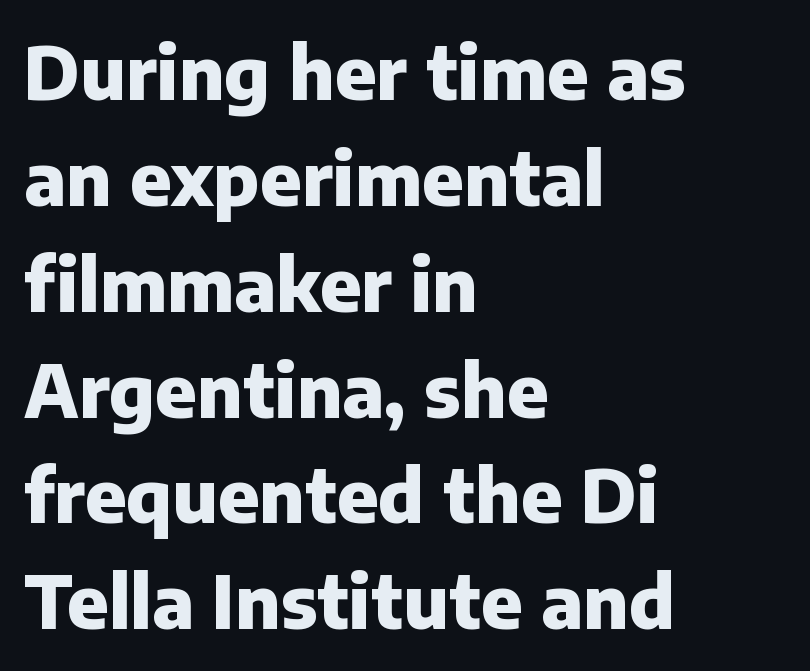
Look at the stroke-to-counter ratio: heavy, a bold. Typographically, this falls in the sans-serif category. The gap between lines stays unmarked. Nobody touched the tracking dial on this one. A normal amount of white space separates one row of letters from the next.
